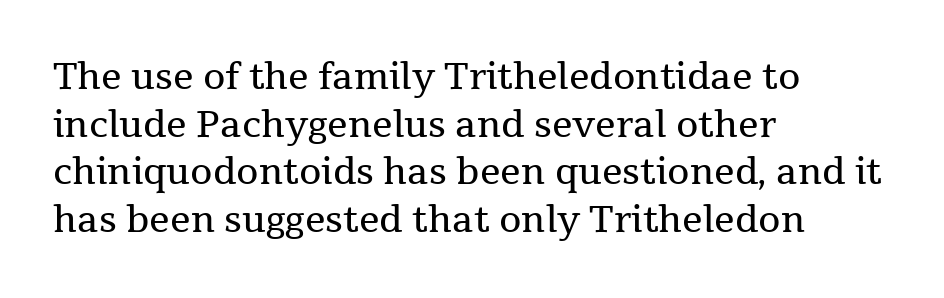
The image shows 36 px regular-weight serif type, upright; set left-aligned, normal line spacing (1.32x), normal letter spacing, not underlined; medium stroke contrast and a medium x-height.
